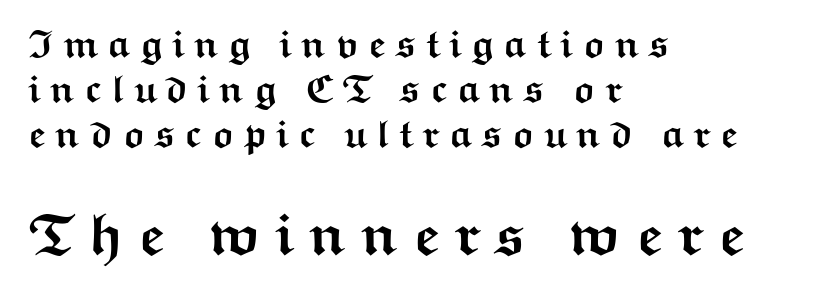
Q: Is the text bold? A: Yes.
Q: Is the text italic (slanted)? A: No, it is upright.
Q: Is the typeface a serif or a sans-serif typeface? A: Sans-serif.
Q: Is the text underlined? A: No.
Q: How is the paragraph aligned? A: Left-aligned.
Q: Is the spacing between letters normal or unusually wide? A: Unusually wide.
Q: Is the spacing between lines tight, normal or loose? A: Tight.
Q: Which block of text is set in a larger size, the first (top) or the second (bottom)? A: The second (bottom) one.
Q: Width (condensed, normal, or wide)? A: Wide.
Q: Stroke contrast? A: Medium.
Q: x-height? A: Medium.
Q: Monospaced? A: No.
